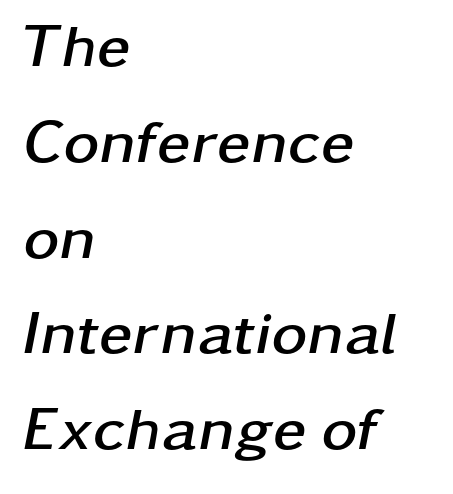
The image shows 61 px semibold, wide type, italic (leaning right); set left-aligned, normal line spacing (1.57x), normal letter spacing, not underlined; low stroke contrast and a medium x-height.
